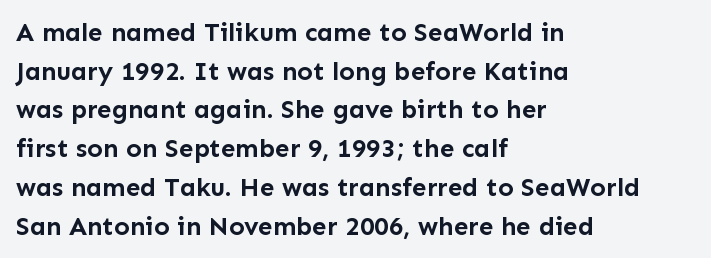
{"italic": "no", "bold": "yes", "underline": "no", "align": "left", "line_spacing": "normal", "line_spacing_ratio": 1.49, "letter_spacing": "normal", "letter_spacing_em": 0.0, "glyph_px": 26}
